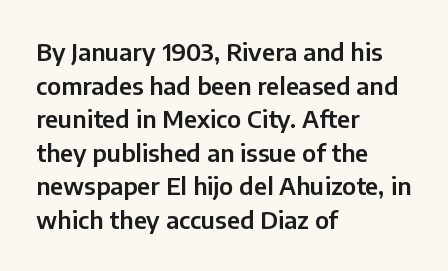
The image shows 24 px text type, upright; set left-aligned, normal line spacing (1.4x), normal letter spacing, not underlined.
